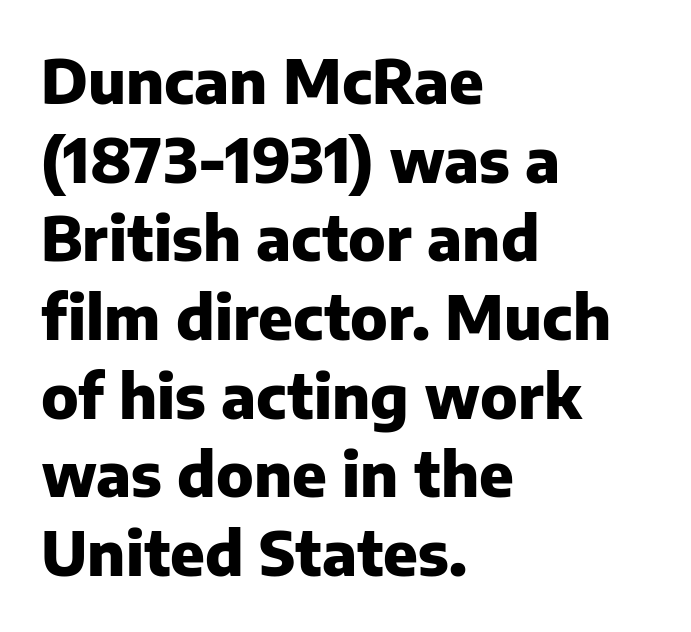
Tall strokes in this sample are plumb rather than angled. Is this a fixed-width face? No — the glyphs have proportional, varying widths. Descenders are the only things crossing below the line. Compared with typical paragraphs, the rows here are spaced about the same.
